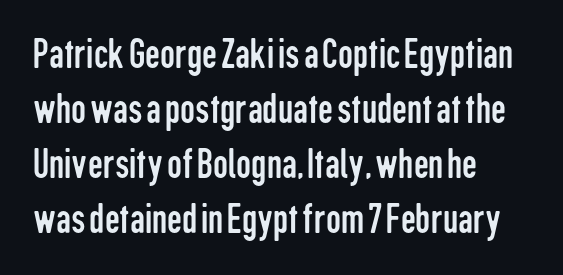
{"serif": "no", "italic": "no", "bold": "no", "weight": "regular", "width": "condensed", "stroke_contrast": "low", "x_height": "medium", "monospaced": "no", "underline": "no", "align": "left", "line_spacing": "normal", "line_spacing_ratio": 1.31, "letter_spacing": "normal", "letter_spacing_em": 0.0, "glyph_px": 42}
